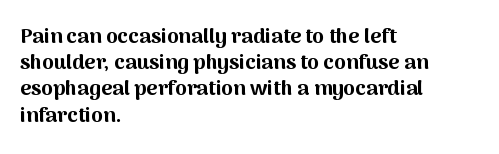
Q: Is the text bold? A: Yes.
Q: Is the text italic (slanted)? A: No, it is upright.
Q: Is the text underlined? A: No.
Q: How is the paragraph aligned? A: Left-aligned.
Q: Is the spacing between letters normal or unusually wide? A: Normal.
Q: Is the spacing between lines tight, normal or loose? A: Normal.
